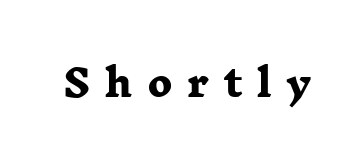
The image shows 37 px heavy, wide serif type; set unusually wide letter spacing (+0.4 em), not underlined; low stroke contrast and a medium x-height.
